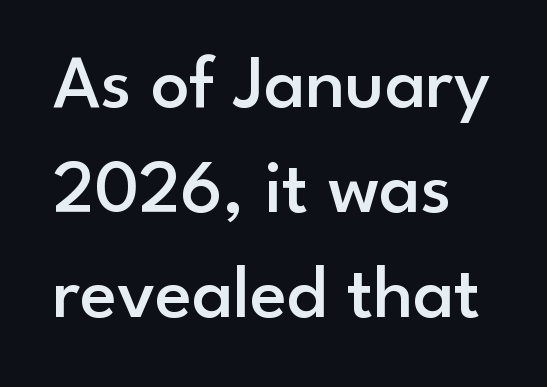
The image shows 76 px semibold sans-serif type, upright; set normal line spacing (1.38x), normal letter spacing, not underlined; low stroke contrast and a small x-height.
